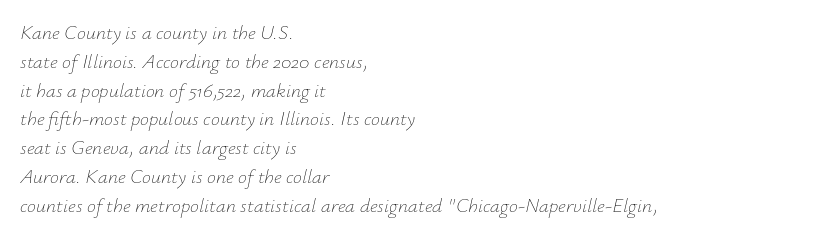
Q: Is the text bold? A: No.
Q: Is the text italic (slanted)? A: Yes, it leans right by about 12 degrees.
Q: Is the text underlined? A: No.
Q: How is the paragraph aligned? A: Left-aligned.
Q: Is the spacing between letters normal or unusually wide? A: Normal.
Q: Is the spacing between lines tight, normal or loose? A: Normal.
